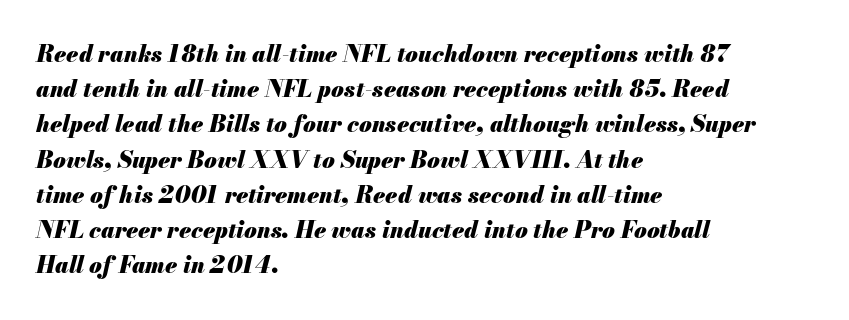
Q: Is the text bold? A: Yes.
Q: Is the text italic (slanted)? A: Yes, it leans right by about 13 degrees.
Q: Is the text underlined? A: No.
Q: How is the paragraph aligned? A: Left-aligned.
Q: Is the spacing between letters normal or unusually wide? A: Normal.
Q: Is the spacing between lines tight, normal or loose? A: Normal.
